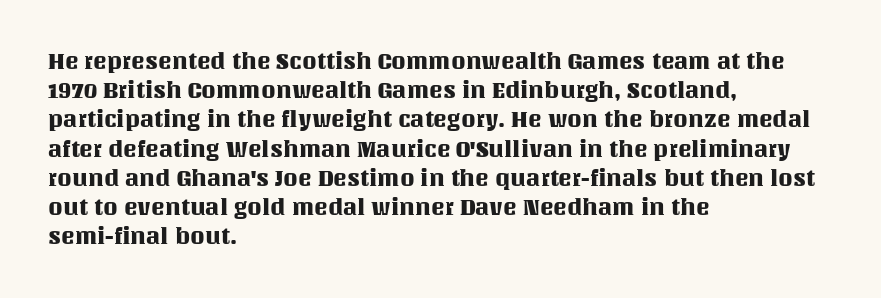
Q: Is the text italic (slanted)? A: No, it is upright.
Q: Is the text underlined? A: No.
Q: How is the paragraph aligned? A: Left-aligned.
Q: Is the spacing between letters normal or unusually wide? A: Normal.
Q: Is the spacing between lines tight, normal or loose? A: Normal.
